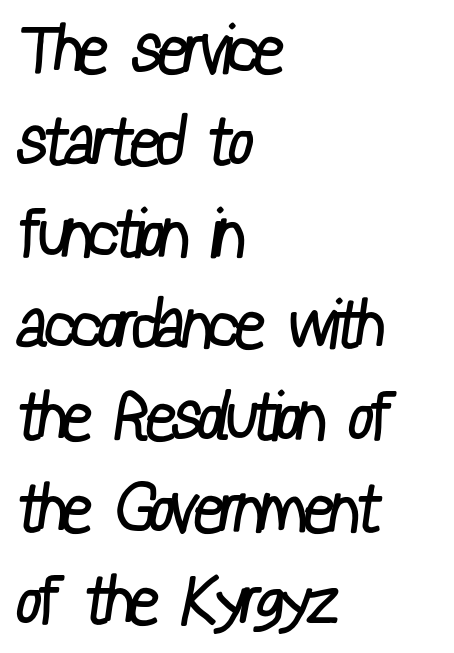
Q: Is the text bold? A: No.
Q: Is the typeface a serif or a sans-serif typeface? A: Sans-serif.
Q: Is the text underlined? A: No.
Q: How is the paragraph aligned? A: Left-aligned.
Q: Is the spacing between letters normal or unusually wide? A: Normal.
Q: Is the spacing between lines tight, normal or loose? A: Normal.
Q: Width (condensed, normal, or wide)? A: Condensed.
Q: Stroke contrast? A: Low.
Q: x-height? A: Medium.
Q: Monospaced? A: No.
